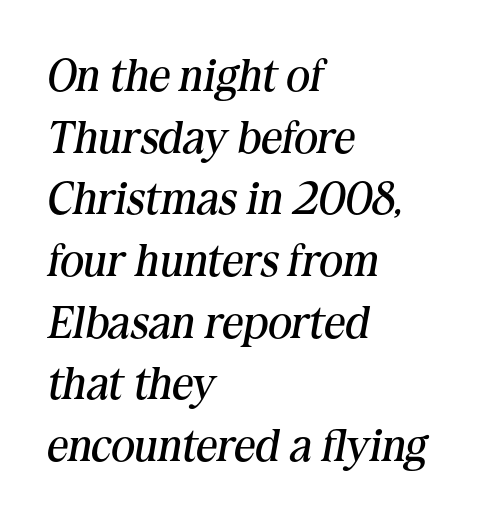
The image shows 46 px regular-weight serif type, italic (leaning right); set left-aligned, normal line spacing (1.34x), normal letter spacing, not underlined; medium stroke contrast and a medium x-height.
